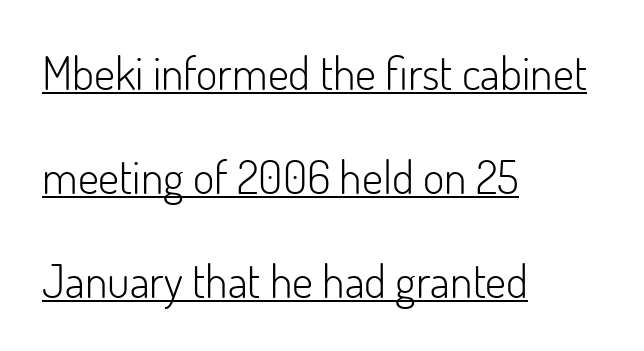
The image shows 46 px light sans-serif type, upright; set left-aligned, loose line spacing (2.26x), normal letter spacing, underlined; low stroke contrast and a small x-height.
